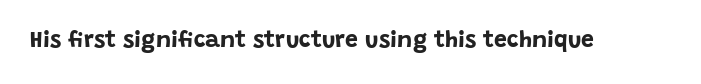
Q: Is the text bold? A: Yes.
Q: Is the text italic (slanted)? A: No, it is upright.
Q: Is the text underlined? A: No.
Q: Is the spacing between letters normal or unusually wide? A: Normal.
